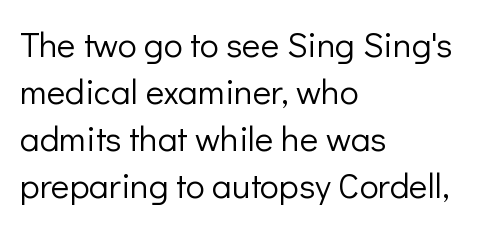
The image shows 35 px light sans-serif type, upright; set left-aligned, normal line spacing (1.34x), normal letter spacing, not underlined; low stroke contrast and a medium x-height.
